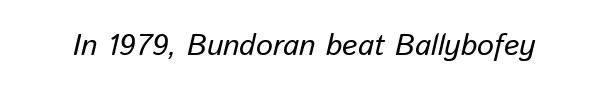
The image shows 30 px text type, italic (leaning right); set normal letter spacing, not underlined; low stroke contrast and a medium x-height.
